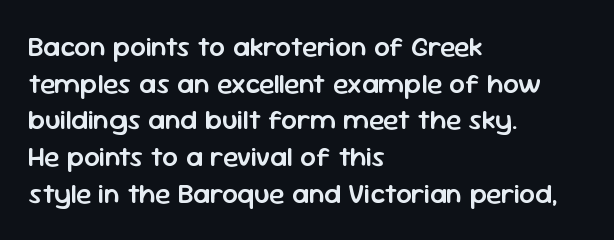
The image shows 28 px semibold sans-serif type, upright; set left-aligned, normal line spacing (1.31x), normal letter spacing, not underlined; low stroke contrast and a medium x-height.
